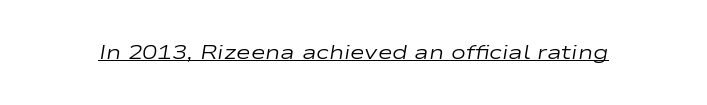
The whole block is typeset with a tilt. Notice how a bar underscores the lettering throughout. The passage shown is not bold in any degree. These lines keep a tight, regular rhythm from letter to letter.
